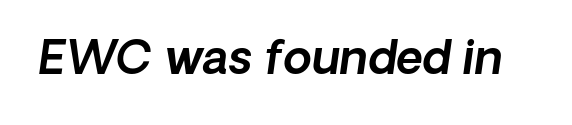
{"italic": "yes", "lean": "right", "slant_degrees": 8, "width": "normal", "x_height": "medium", "monospaced": "no", "underline": "no", "letter_spacing": "normal", "letter_spacing_em": 0.0, "glyph_px": 46}
